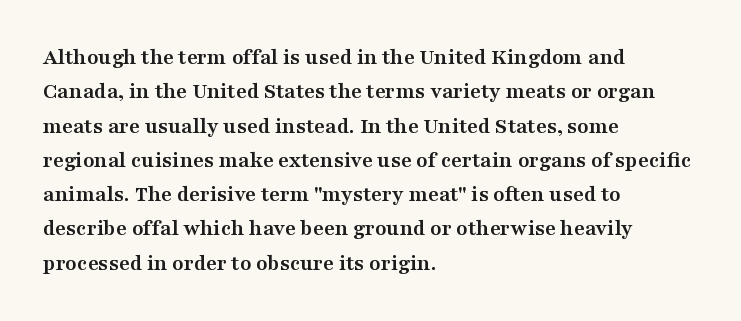
The image shows 23 px bold type, upright; set left-aligned, normal line spacing (1.49x), normal letter spacing, not underlined.
